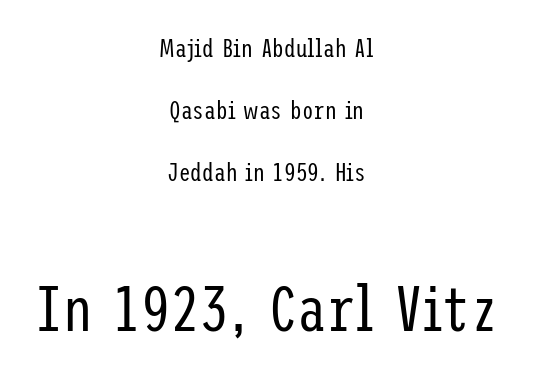
Tracking here is standard; glyphs follow each other at the usual distance. Which chunk is bigger? The second one — the bottom block dwarfs the top. The typeface chosen for these lines omits serifs. Compared with typical paragraphs, the rows here are farther apart. Rendered with straight, roman letterforms.
